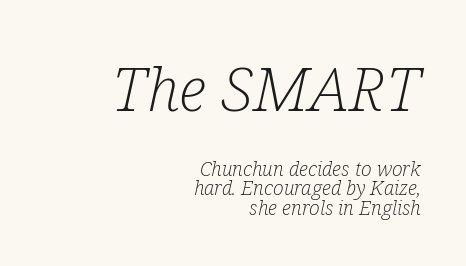
{"serif": "yes", "italic": "yes", "lean": "right", "slant_degrees": 12, "bold": "no", "weight": "light", "width": "condensed", "stroke_contrast": "low", "x_height": "medium", "monospaced": "no", "underline": "no", "align": "right", "line_spacing": "tight", "line_spacing_ratio": 0.98, "letter_spacing": "normal", "letter_spacing_em": 0.0, "larger_block": "first", "size_ratio": 3.05, "glyph_px": 61}
